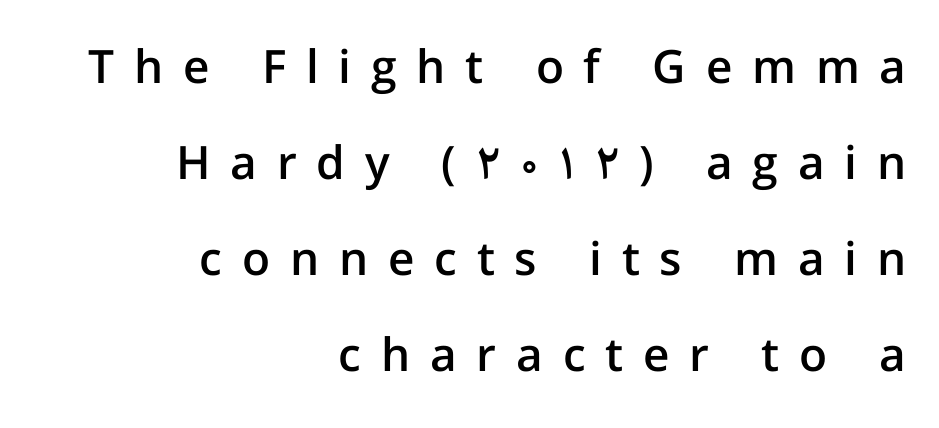
Horizontal alignment here is rightward, an uncommon choice for prose. The rendering shows plain stroke endings on the letterforms — a sans-serif design. What weight is shown? A semibold, between regular and bold. Here the designer chose a conventional face with non-uniform glyph widths. Caption: expanded tracking, letters set apart. Widely set lines give the paragraph a tall, airy silhouette.
